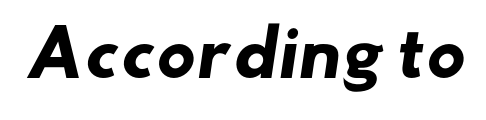
Underline: absent. The horizontal fit of the characters is conventional and even. Students, this is bold: see how much ink each stroke carries. The letters advance in unequal steps, a hallmark of proportional type. The text was rendered using a sans face with plain stroke endings.
